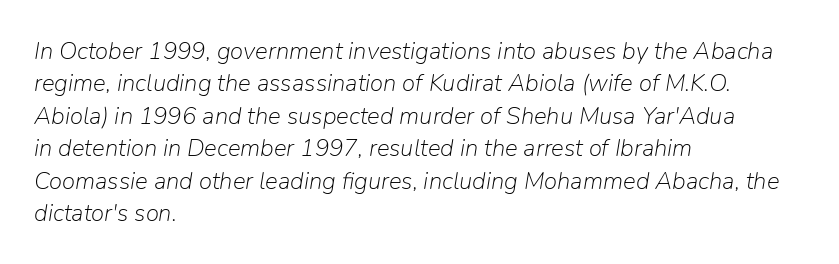
The image shows 24 px text type, italic (leaning right); set left-aligned, normal line spacing (1.35x), normal letter spacing, not underlined.
